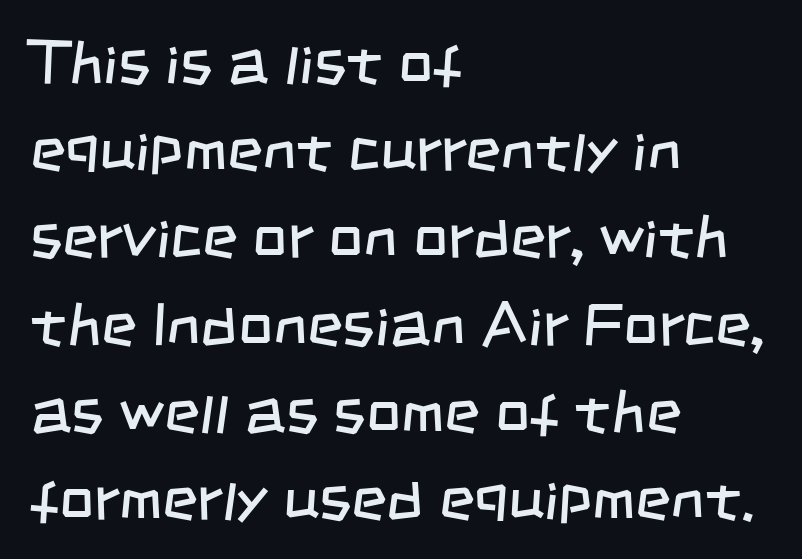
{"serif": "no", "bold": "no", "weight": "regular", "width": "condensed", "stroke_contrast": "low", "x_height": "large", "monospaced": "no", "underline": "no", "align": "left", "line_spacing": "normal", "line_spacing_ratio": 1.43, "letter_spacing": "normal", "letter_spacing_em": 0.0, "glyph_px": 61}
